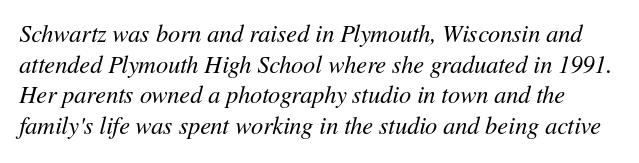
{"italic": "yes", "lean": "right", "slant_degrees": 11, "bold": "no", "underline": "no", "line_spacing": "normal", "line_spacing_ratio": 1.28, "letter_spacing": "normal", "letter_spacing_em": 0.0, "glyph_px": 24}
